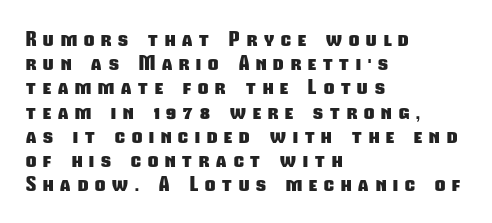
Strong, thick strokes mark this as bold type. The rendering inserts visible extra space after every character. Any mark beneath the type? The region is blank. The lines in this sample share a left origin and differ only in where they stop.
